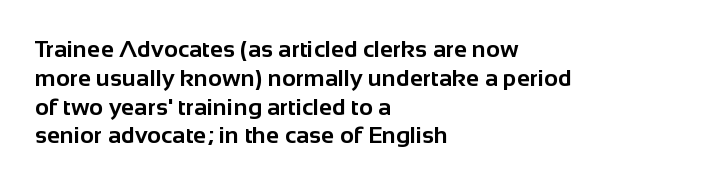
{"italic": "no", "bold": "yes", "underline": "no", "align": "left", "line_spacing_ratio": 1.2, "letter_spacing": "normal", "letter_spacing_em": 0.0, "glyph_px": 24}
